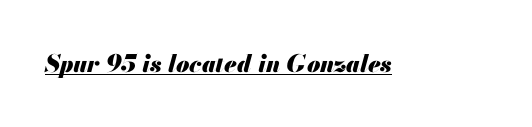
{"italic": "yes", "lean": "right", "slant_degrees": 13, "bold": "yes", "underline": "yes", "letter_spacing": "normal", "letter_spacing_em": 0.0, "glyph_px": 24}
